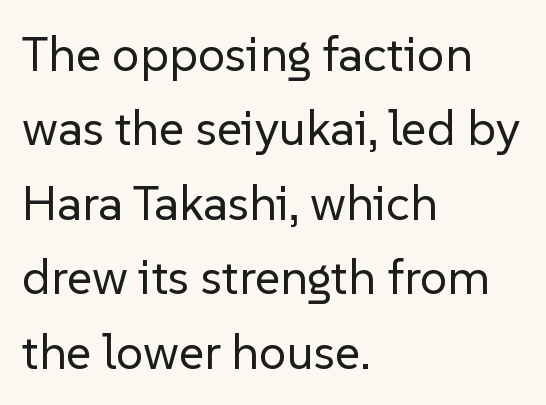
The image shows 49 px regular-weight sans-serif type, upright; set left-aligned, normal line spacing (1.52x), normal letter spacing, not underlined; low stroke contrast and a medium x-height.
